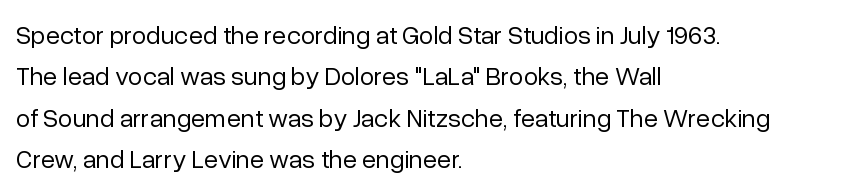
Each stroke keeps to a modest, everyday thickness or less. Whoever set this chose a conventional vertical rhythm. Caption: multi-line text, flush left, ragged right. Underlining? Definitely not there.
